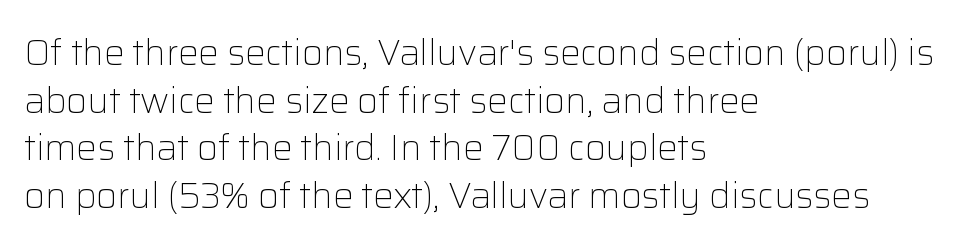
{"serif": "no", "italic": "no", "bold": "no", "weight": "light", "width": "normal", "stroke_contrast": "low", "x_height": "medium", "monospaced": "no", "underline": "no", "align": "left", "line_spacing": "normal", "line_spacing_ratio": 1.32, "letter_spacing": "normal", "letter_spacing_em": 0.0, "glyph_px": 36}
